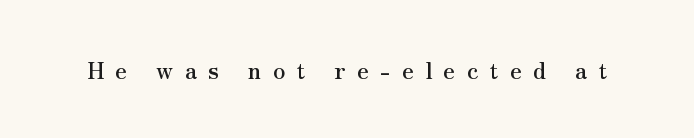
{"italic": "no", "underline": "no", "letter_spacing": "wide", "letter_spacing_em": 0.49, "glyph_px": 23}
